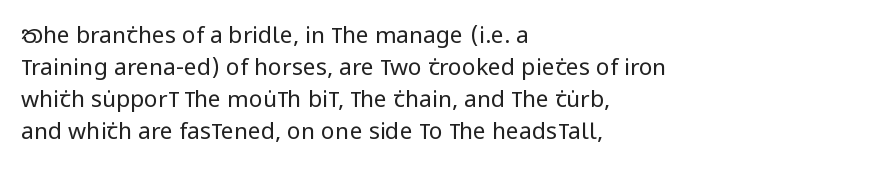
Q: Is the text bold? A: No.
Q: Is the text italic (slanted)? A: No, it is upright.
Q: Is the text underlined? A: No.
Q: How is the paragraph aligned? A: Left-aligned.
Q: Is the spacing between letters normal or unusually wide? A: Normal.
Q: Is the spacing between lines tight, normal or loose? A: Normal.
